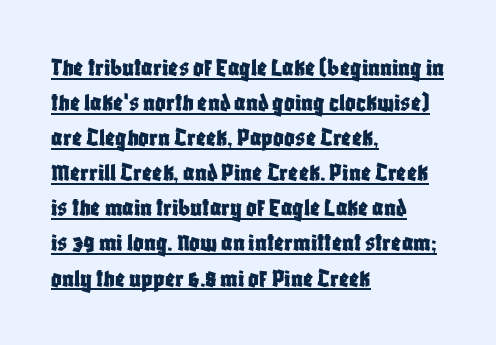
Tracking here is standard; glyphs follow each other at the usual distance. Notice how a bar underscores the lettering throughout. These lines are set flush left with a ragged right edge. The leading is moderate, giving the passage an even texture.
